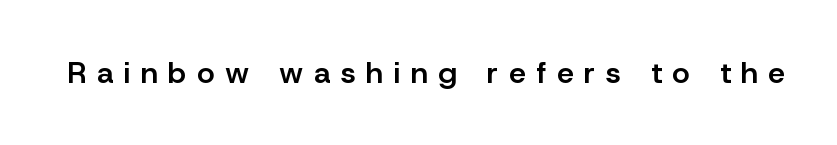
The image shows 30 px semibold sans-serif type, upright; set unusually wide letter spacing (+0.35 em), not underlined; low stroke contrast and a medium x-height.
